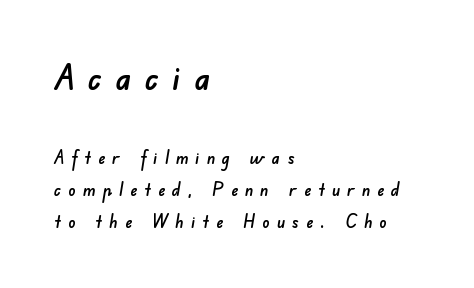
These two chunks differ in scale, with the top chunk taking the larger measure. What kind of face is this? One without serifs — a sans. Glance below the letters and you will spot only blank space. Left-aligned paragraph, ragged on the right. Spacing between characters has been opened up far beyond the box default. The letters advance in unequal steps, a hallmark of proportional type.
